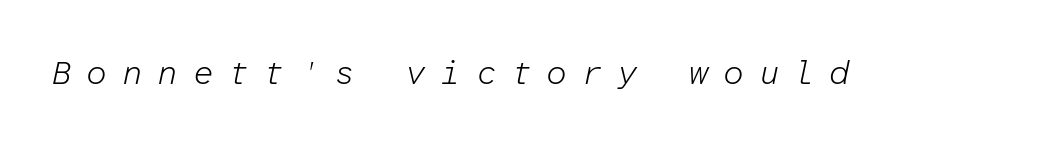
No heavy texture on the line: the type isn't bold. A typesetter would call this monospace, since all characters share one set width. The rendering inserts visible extra space after every character. The specimen reads as italic at a glance.
